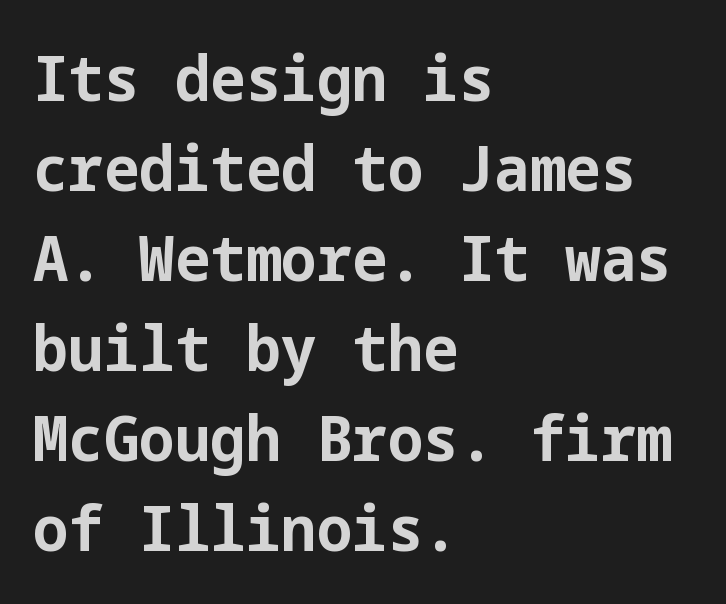
Leading: standard. The face used here is a sans, in the tradition of grotesques and geometrics. The strokes are fattened all the way to bold. Italic: no, the glyphs are upright roman.
